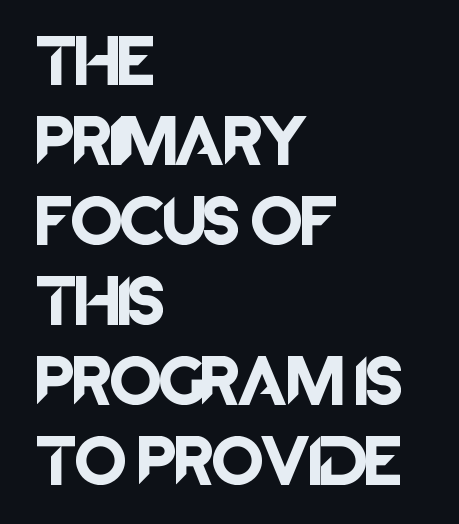
{"serif": "no", "italic": "no", "width": "normal", "stroke_contrast": "low", "x_height": "large", "monospaced": "no", "underline": "no", "align": "left", "line_spacing": "normal", "line_spacing_ratio": 1.57, "letter_spacing": "normal", "letter_spacing_em": 0.0, "glyph_px": 51}
